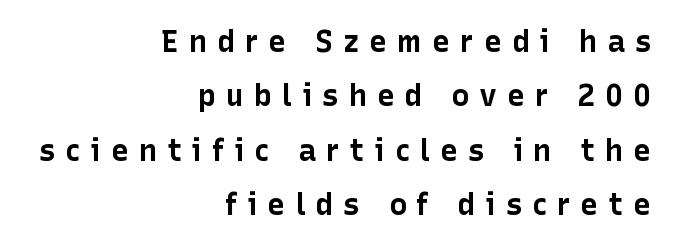
Q: Is the text bold? A: Yes.
Q: Is the text italic (slanted)? A: No, it is upright.
Q: Is the typeface a serif or a sans-serif typeface? A: Sans-serif.
Q: Is the text underlined? A: No.
Q: How is the paragraph aligned? A: Right-aligned.
Q: Is the spacing between letters normal or unusually wide? A: Unusually wide.
Q: Width (condensed, normal, or wide)? A: Normal.
Q: Stroke contrast? A: Low.
Q: x-height? A: Medium.
Q: Monospaced? A: No.
